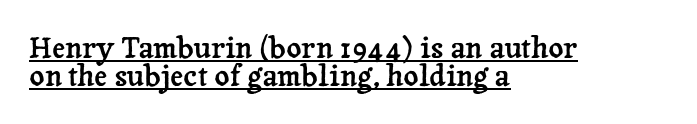
The image shows 29 px serif type, upright; set left-aligned, tight line spacing (0.95x), normal letter spacing, underlined; low stroke contrast and a medium x-height.
